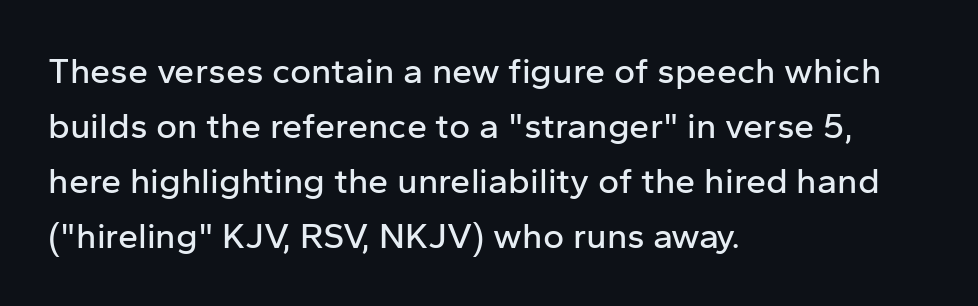
Looks like regular typesetting: each glyph gets only the width it needs. Compared with a centered layout, this one pins lines to the left instead. The gaps between neighbouring characters are ordinary and unremarkable. When letters stand straight like this, we call the style roman or upright. Plain, unruled lines of type.
